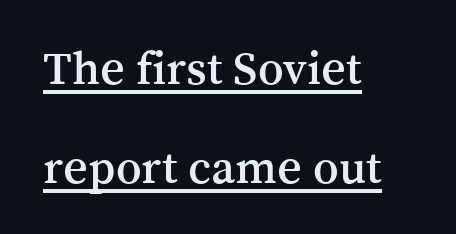
{"serif": "yes", "italic": "no", "width": "normal", "stroke_contrast": "medium", "x_height": "medium", "monospaced": "no", "underline": "yes", "align": "left", "line_spacing": "loose", "line_spacing_ratio": 2.06, "letter_spacing": "normal", "letter_spacing_em": 0.0, "glyph_px": 48}
